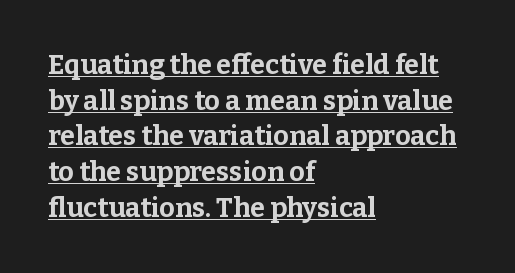
The image shows 27 px bold type, upright; set left-aligned, normal line spacing (1.32x), normal letter spacing, underlined.
